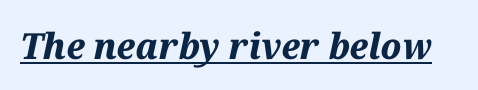
Q: Is the text bold? A: Yes.
Q: Is the text italic (slanted)? A: Yes, it leans right by about 12 degrees.
Q: Is the text underlined? A: Yes.
Q: Is the spacing between letters normal or unusually wide? A: Normal.
Q: Width (condensed, normal, or wide)? A: Normal.
Q: Stroke contrast? A: Medium.
Q: x-height? A: Medium.
Q: Monospaced? A: No.
